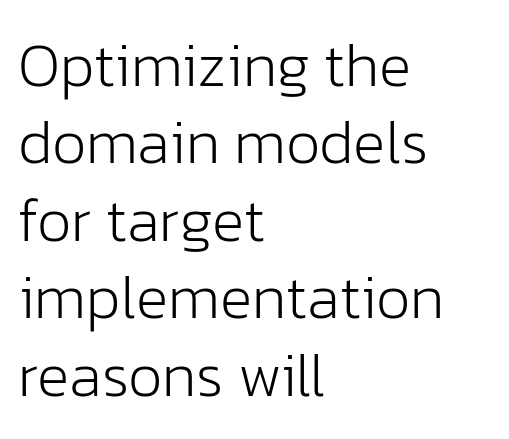
The image shows 61 px light sans-serif type, upright; set left-aligned, normal line spacing (1.27x), normal letter spacing, not underlined; low stroke contrast and a medium x-height.
